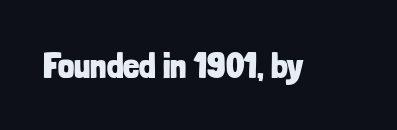
Q: Is the text bold? A: Yes.
Q: Is the text italic (slanted)? A: No, it is upright.
Q: Is the typeface a serif or a sans-serif typeface? A: Sans-serif.
Q: Is the text underlined? A: No.
Q: Is the spacing between letters normal or unusually wide? A: Normal.
Q: Width (condensed, normal, or wide)? A: Condensed.
Q: Stroke contrast? A: Low.
Q: x-height? A: Medium.
Q: Monospaced? A: No.
